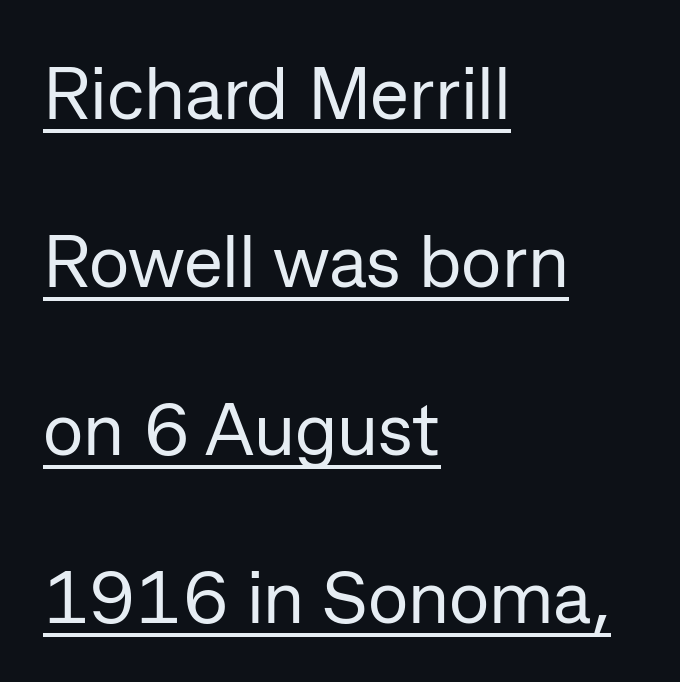
{"serif": "no", "italic": "no", "bold": "no", "weight": "regular", "width": "normal", "stroke_contrast": "low", "x_height": "medium", "monospaced": "no", "underline": "yes", "align": "left", "line_spacing": "loose", "line_spacing_ratio": 2.27, "letter_spacing": "normal", "letter_spacing_em": 0.0, "glyph_px": 74}
